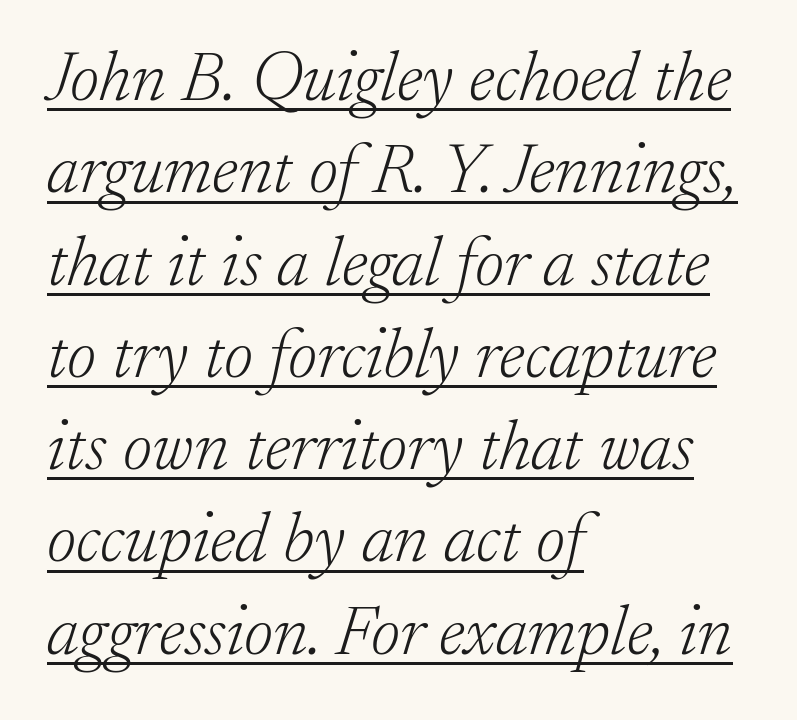
The image shows 71 px light serif type, italic (leaning right); set left-aligned, normal line spacing (1.3x), normal letter spacing, underlined; low stroke contrast and a small x-height.
